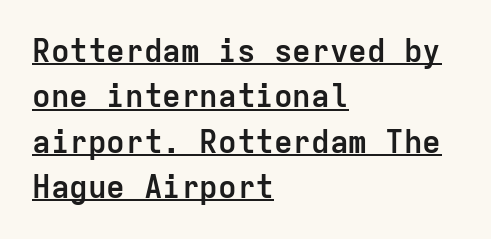
It's the straight-up-and-down kind of type. Serifs: no, the terminals of the letterforms are clean. Horizontal bands of white between lines are of average thickness. Like a heading marked for emphasis, these lines bear an underscore. The passage shown has conventional tracking throughout. Do the characters align in a grid? Yes, the font is monospaced.
